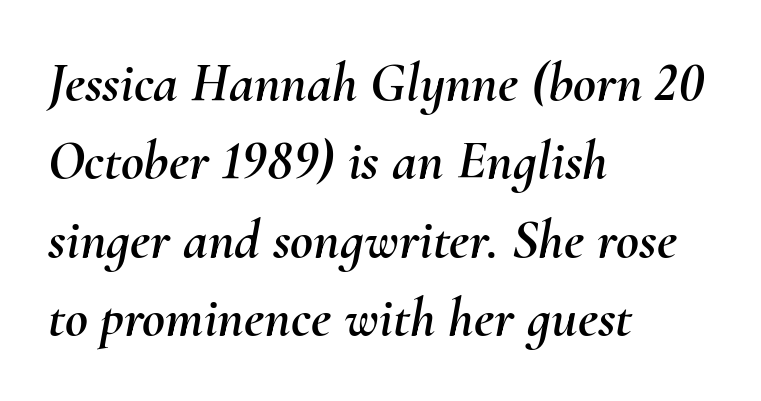
Q: Is the text italic (slanted)? A: Yes, it leans right by about 10 degrees.
Q: Is the text underlined? A: No.
Q: How is the paragraph aligned? A: Left-aligned.
Q: Is the spacing between letters normal or unusually wide? A: Normal.
Q: Is the spacing between lines tight, normal or loose? A: Normal.
Q: Width (condensed, normal, or wide)? A: Normal.
Q: Stroke contrast? A: Medium.
Q: x-height? A: Small.
Q: Monospaced? A: No.
